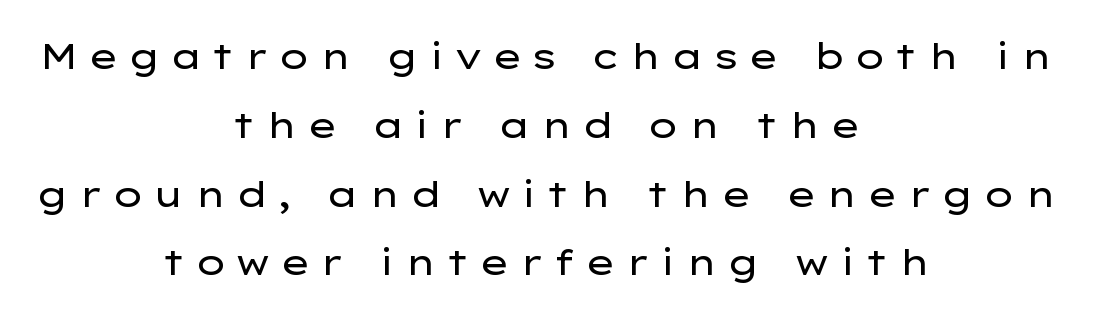
The lines are spread far apart with generous leading. The cut favours lightness, reaching ordinary text weight at its darkest. A student would call this center alignment; a typographer would say set centered. The axis of the letterforms is exactly vertical. Glance below the letters and you will spot only blank space. The letters advance in unequal steps, a hallmark of proportional type.
